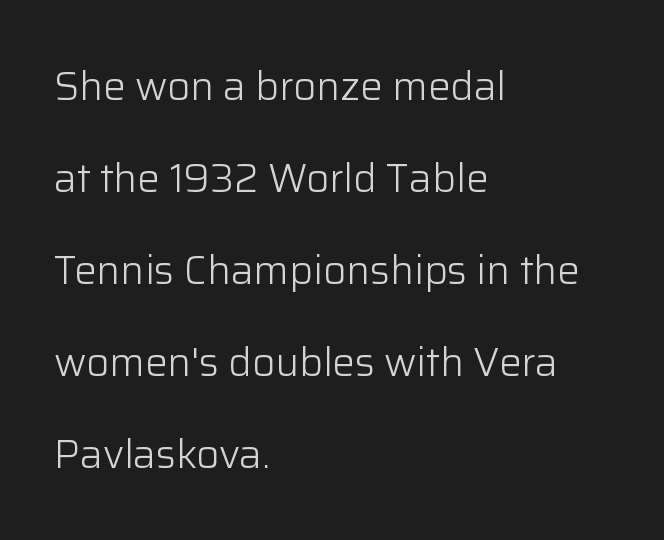
Q: Is the text bold? A: No.
Q: Is the text italic (slanted)? A: No, it is upright.
Q: Is the typeface a serif or a sans-serif typeface? A: Sans-serif.
Q: Is the text underlined? A: No.
Q: How is the paragraph aligned? A: Left-aligned.
Q: Is the spacing between letters normal or unusually wide? A: Normal.
Q: Is the spacing between lines tight, normal or loose? A: Loose.
Q: Width (condensed, normal, or wide)? A: Normal.
Q: Stroke contrast? A: Low.
Q: x-height? A: Medium.
Q: Monospaced? A: No.
